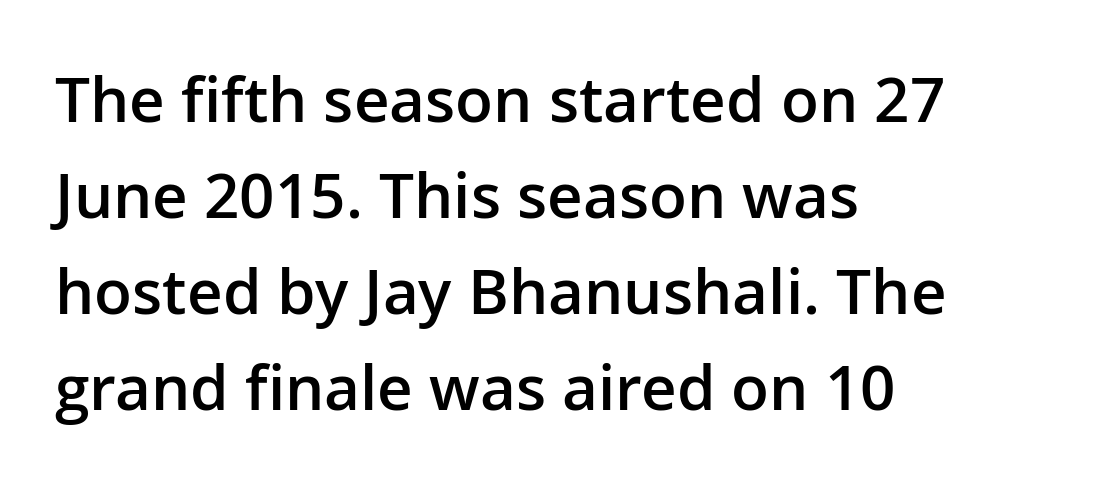
Q: Is the text bold? A: Semi-bold.
Q: Is the text italic (slanted)? A: No, it is upright.
Q: Is the typeface a serif or a sans-serif typeface? A: Sans-serif.
Q: Is the text underlined? A: No.
Q: How is the paragraph aligned? A: Left-aligned.
Q: Is the spacing between letters normal or unusually wide? A: Normal.
Q: Is the spacing between lines tight, normal or loose? A: Normal.
Q: Width (condensed, normal, or wide)? A: Normal.
Q: Stroke contrast? A: Low.
Q: x-height? A: Medium.
Q: Monospaced? A: No.
